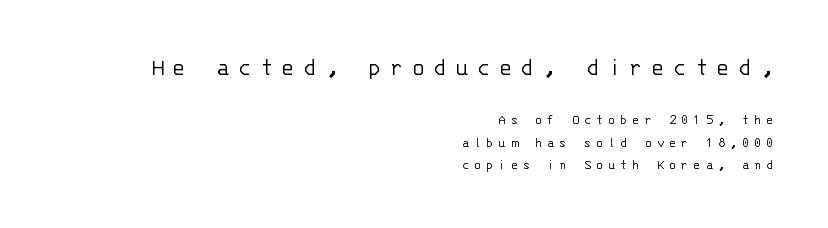
The image shows 25 px text type, upright; set right-aligned, normal line spacing (1.58x), unusually wide letter spacing (+0.33 em), not underlined; the first (top) block is 1.79x larger.
